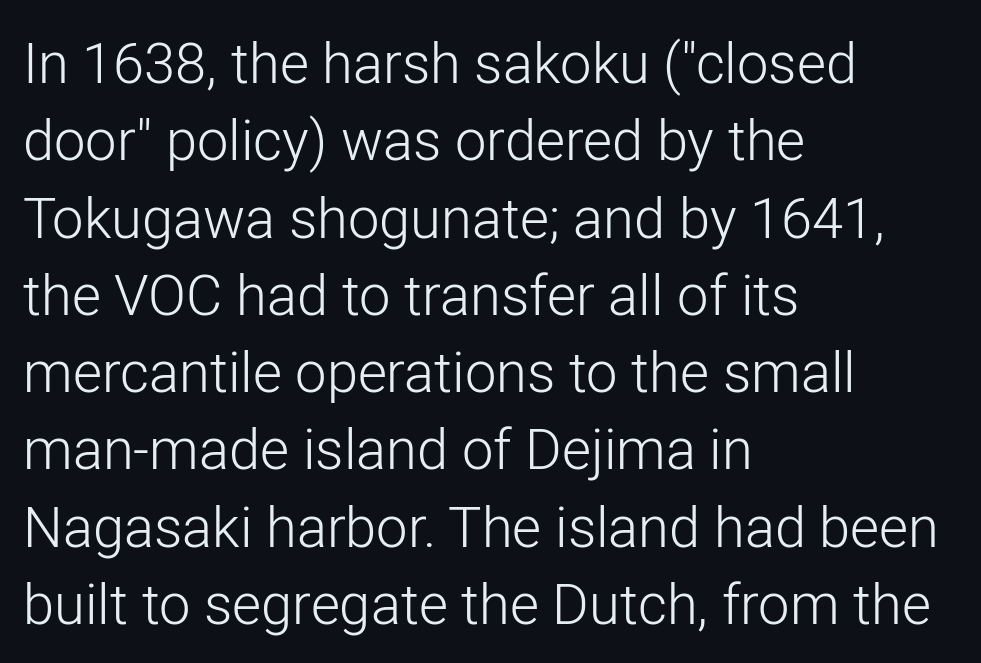
Where is the straight margin? On the left. The axis of the letterforms is exactly vertical. Is the stroke heavy? The answer is a plain regular-or-lighter. Underlining? Definitely not there.
